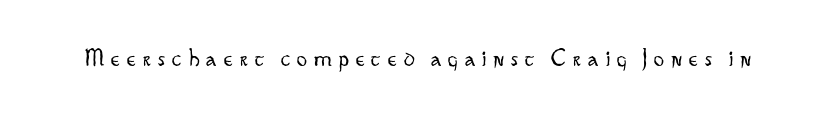
The image shows 25 px text type, upright; set unusually wide letter spacing (+0.29 em), not underlined.
